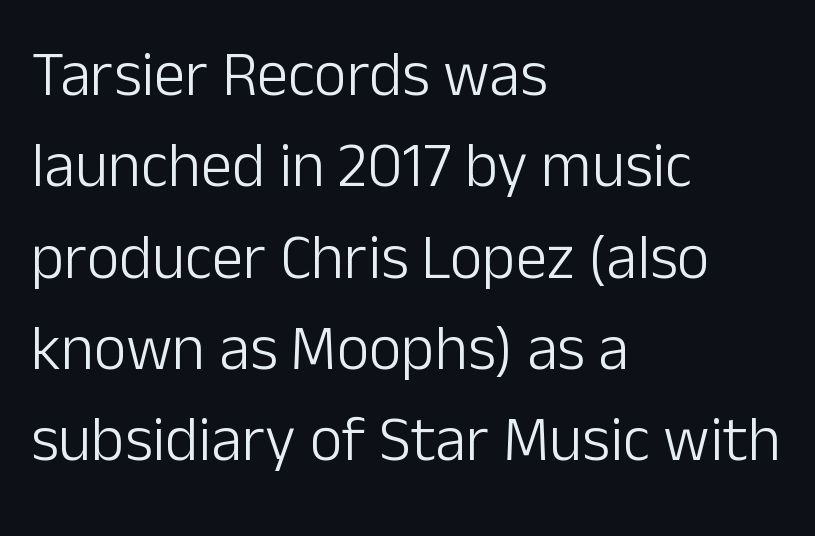
{"serif": "no", "italic": "no", "bold": "no", "weight": "light", "width": "normal", "stroke_contrast": "low", "x_height": "medium", "monospaced": "no", "underline": "no", "align": "left", "line_spacing": "normal", "line_spacing_ratio": 1.45, "letter_spacing": "normal", "letter_spacing_em": 0.0, "glyph_px": 63}
